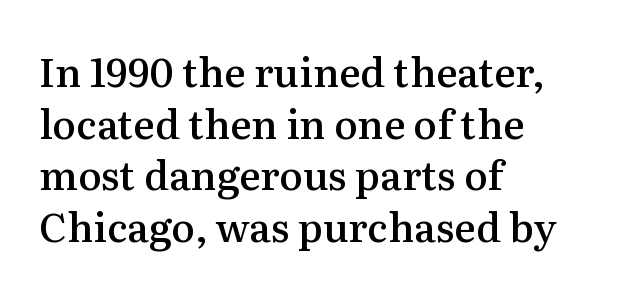
Q: Is the text bold? A: Semi-bold.
Q: Is the text italic (slanted)? A: No, it is upright.
Q: Is the typeface a serif or a sans-serif typeface? A: Serif.
Q: Is the text underlined? A: No.
Q: How is the paragraph aligned? A: Left-aligned.
Q: Is the spacing between letters normal or unusually wide? A: Normal.
Q: Is the spacing between lines tight, normal or loose? A: Normal.
Q: Width (condensed, normal, or wide)? A: Normal.
Q: Stroke contrast? A: Medium.
Q: x-height? A: Medium.
Q: Monospaced? A: No.
